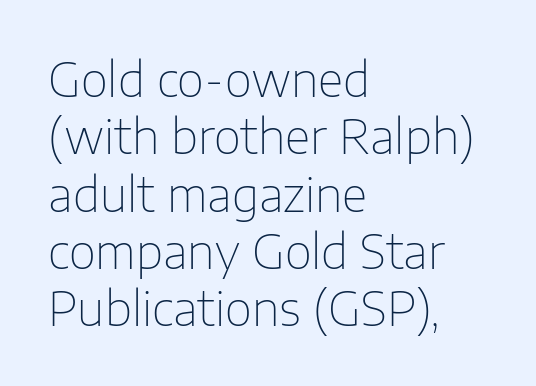
{"serif": "no", "italic": "no", "bold": "no", "weight": "thin", "width": "normal", "stroke_contrast": "low", "x_height": "medium", "monospaced": "no", "underline": "no", "align": "left", "line_spacing_ratio": 1.22, "letter_spacing": "normal", "letter_spacing_em": 0.0, "glyph_px": 47}
